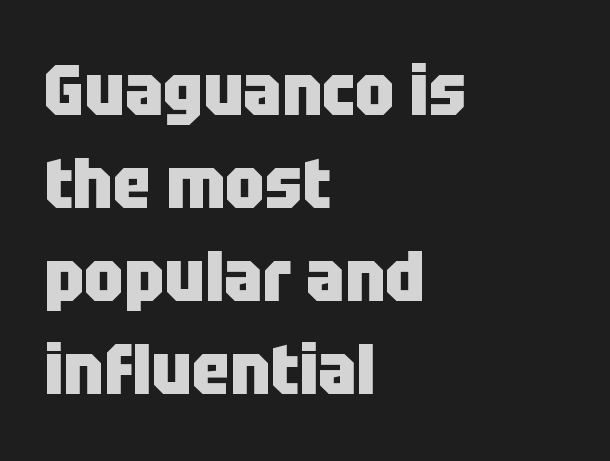
Q: Is the text bold? A: Yes.
Q: Is the text italic (slanted)? A: No, it is upright.
Q: Is the typeface a serif or a sans-serif typeface? A: Sans-serif.
Q: Is the text underlined? A: No.
Q: How is the paragraph aligned? A: Left-aligned.
Q: Is the spacing between letters normal or unusually wide? A: Normal.
Q: Is the spacing between lines tight, normal or loose? A: Normal.
Q: Width (condensed, normal, or wide)? A: Condensed.
Q: Stroke contrast? A: Low.
Q: x-height? A: Large.
Q: Monospaced? A: No.
